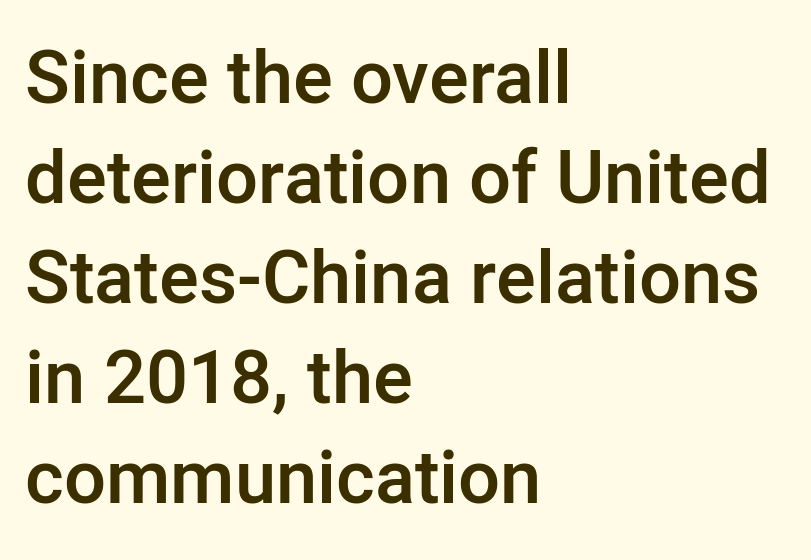
{"serif": "no", "italic": "no", "bold": "semi", "weight": "semibold", "width": "normal", "stroke_contrast": "low", "x_height": "medium", "monospaced": "no", "underline": "no", "align": "left", "line_spacing": "normal", "line_spacing_ratio": 1.35, "letter_spacing": "normal", "letter_spacing_em": 0.0, "glyph_px": 74}
